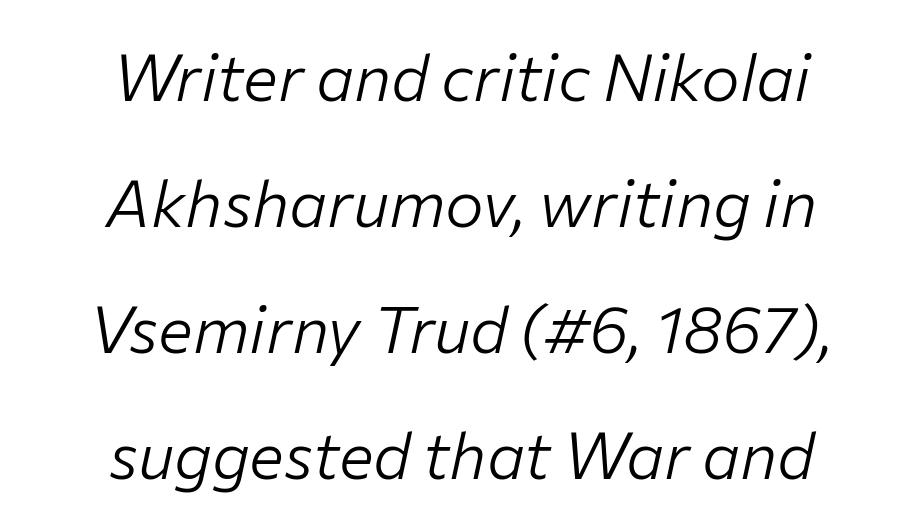
Slanted lettering throughout. Short and long lines alike share a common midpoint. The letters advance in unequal steps, a hallmark of proportional type. In terms of letterspacing, this is plain default setting. The line-height multiplier appears high, well above default.
